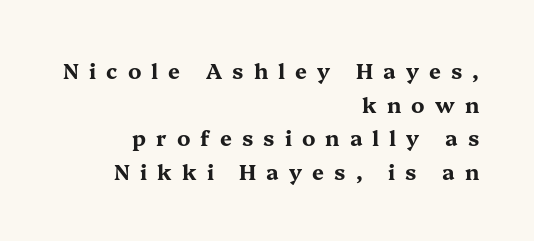
The image shows 21 px bold type, upright; set right-aligned, normal line spacing (1.6x), unusually wide letter spacing (+0.48 em), not underlined.
